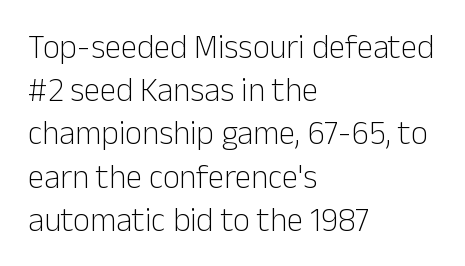
The passage shown is not bold in any degree. Spacing verdict: proportional, widths tailored to each character. Quick note: underline off. Short and long lines alike share a common starting point at left. The passage shown has conventional tracking throughout.
